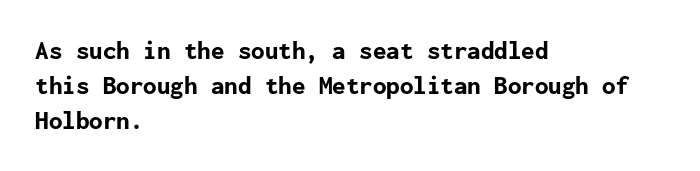
{"italic": "no", "bold": "yes", "underline": "no", "align": "left", "line_spacing": "normal", "line_spacing_ratio": 1.3, "letter_spacing": "normal", "letter_spacing_em": 0.0, "glyph_px": 27}
